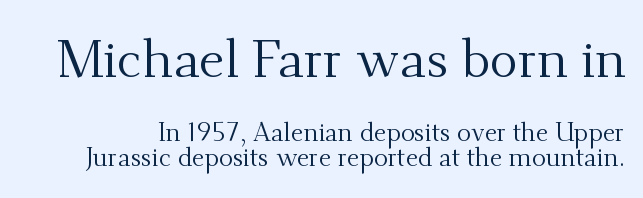
Q: Is the text bold? A: No.
Q: Is the text italic (slanted)? A: No, it is upright.
Q: Is the typeface a serif or a sans-serif typeface? A: Serif.
Q: Is the text underlined? A: No.
Q: Is the spacing between letters normal or unusually wide? A: Normal.
Q: Is the spacing between lines tight, normal or loose? A: Tight.
Q: Which block of text is set in a larger size, the first (top) or the second (bottom)? A: The first (top) one.
Q: Width (condensed, normal, or wide)? A: Normal.
Q: Stroke contrast? A: Medium.
Q: x-height? A: Small.
Q: Monospaced? A: No.
